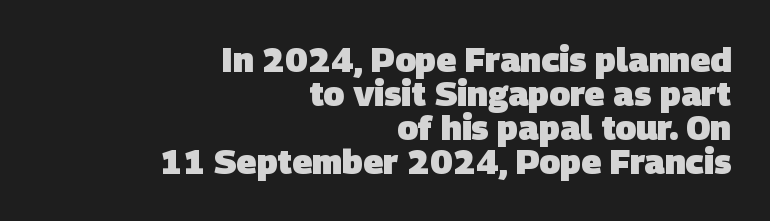
Q: Is the text bold? A: Yes.
Q: Is the typeface a serif or a sans-serif typeface? A: Sans-serif.
Q: Is the text underlined? A: No.
Q: How is the paragraph aligned? A: Right-aligned.
Q: Is the spacing between letters normal or unusually wide? A: Normal.
Q: Is the spacing between lines tight, normal or loose? A: Tight.
Q: Width (condensed, normal, or wide)? A: Normal.
Q: Stroke contrast? A: Low.
Q: x-height? A: Large.
Q: Monospaced? A: No.
